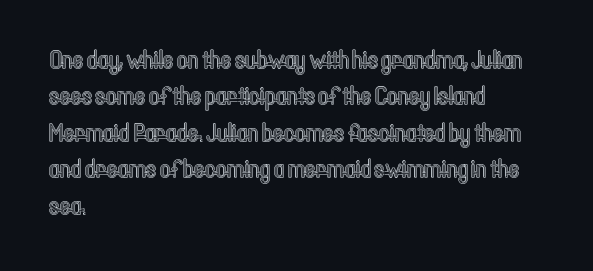
The image shows 26 px text type, upright; set left-aligned, normal line spacing (1.4x), normal letter spacing, not underlined.
